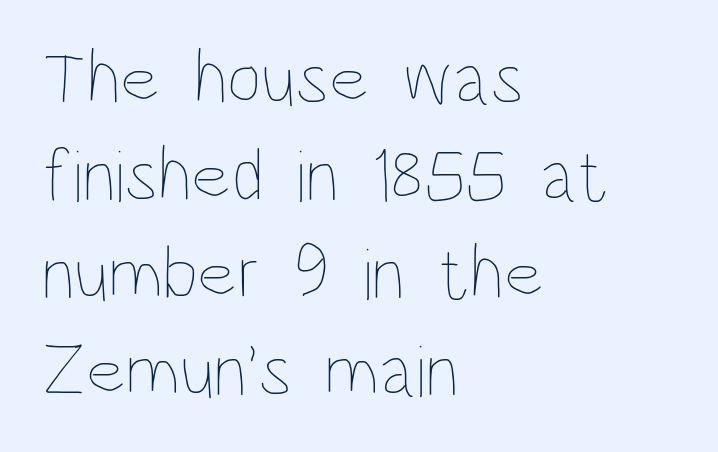
The image shows 75 px thin, condensed type, upright; set left-aligned, normal line spacing (1.3x), normal letter spacing, not underlined; low stroke contrast and a large x-height.
